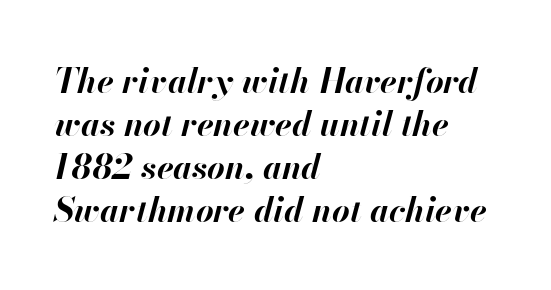
The typography opts for an oblique posture over an upright one. Honestly, there is no underline to notice here at all. A typesetter would call this proportional, since set widths differ per character. Layout note: lines flush left. Strong, thick strokes mark this as bold type.
